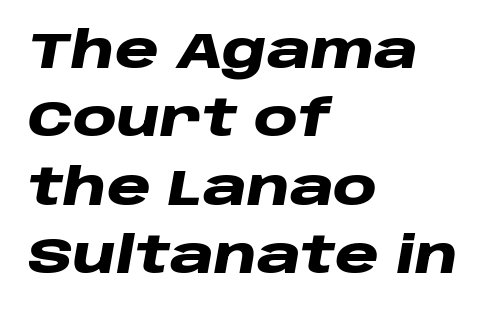
The face used here has a pronounced slope to its letters. The lines are quadded left. Is this a fixed-width face? No — the glyphs have proportional, varying widths. The rendering uses a bold face; every stroke is thick and dark.
